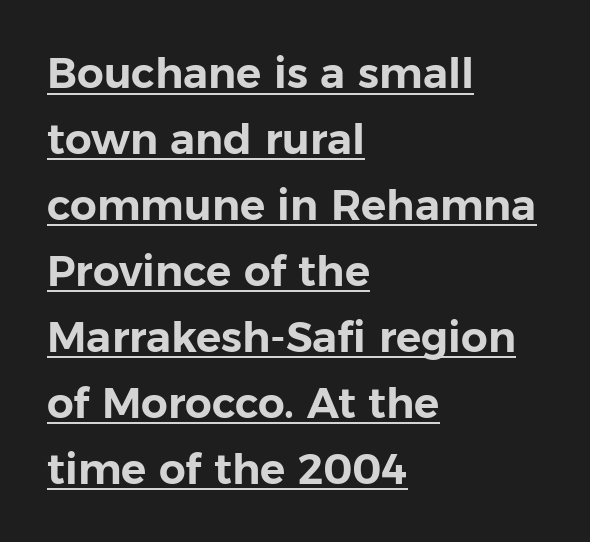
These characters rest on top of a visible drawn line. The rendering uses a moderate line-height, typical for paragraphs. The horizontal fit of the characters is conventional and even. The paragraph has a hard left edge and a soft right edge. Quick note: not italic, upright.
